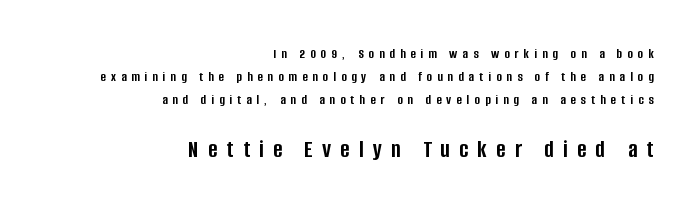
Q: Is the text bold? A: Yes.
Q: Is the text italic (slanted)? A: No, it is upright.
Q: Is the text underlined? A: No.
Q: How is the paragraph aligned? A: Right-aligned.
Q: Is the spacing between letters normal or unusually wide? A: Unusually wide.
Q: Is the spacing between lines tight, normal or loose? A: Normal.
Q: Which block of text is set in a larger size, the first (top) or the second (bottom)? A: The second (bottom) one.
